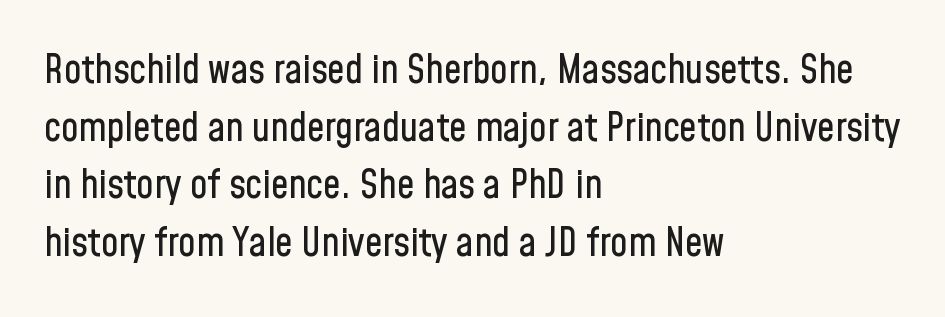
Nope, no serifs anywhere on these letters. The passage shown is typed in a proportional face where columns would drift. The ragged edge is on the right, which tells us the setting is flush left. Posture: straight, roman, zero tilt.
